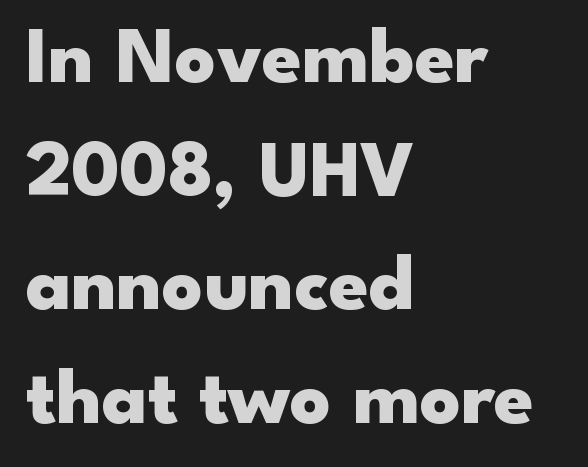
{"serif": "no", "italic": "no", "bold": "yes", "weight": "heavy", "width": "wide", "stroke_contrast": "low", "x_height": "small", "monospaced": "no", "underline": "no", "align": "left", "line_spacing": "normal", "line_spacing_ratio": 1.42, "letter_spacing": "normal", "letter_spacing_em": 0.0, "glyph_px": 80}
